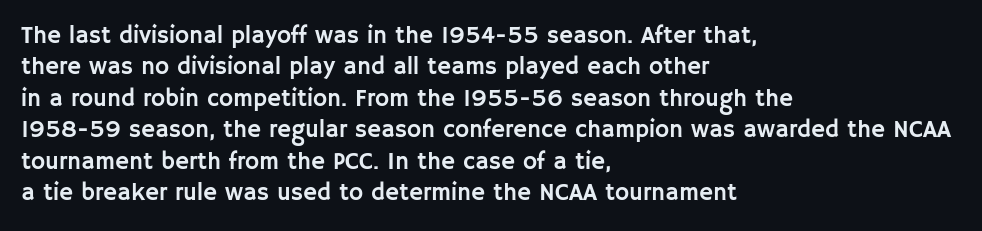
Here the glyphs are tracked normally, forming tight word shapes. Type without underlining. A roman cut, with each character standing at attention. A classic flush-left, rag-right setting is used for this passage.
